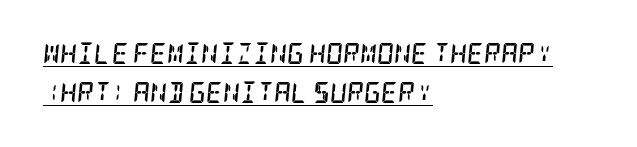
Words appear dense and cohesive because spacing is normal. Plenty of ink on the page — the face is bold. The paragraph has a hard left edge and a soft right edge. The face used here appears with an underline applied. If you drew a line through each stem, it would be angled.
